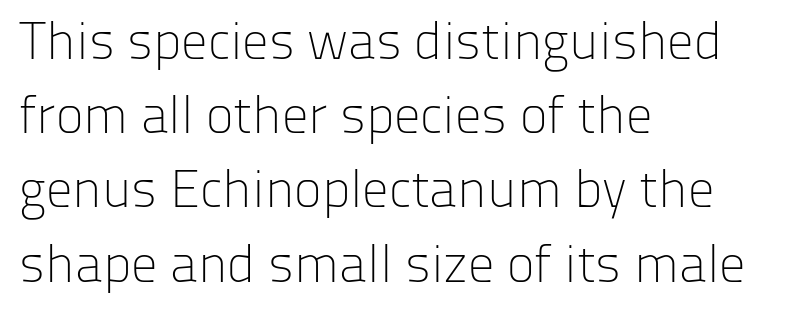
The image shows 53 px light sans-serif type, upright; set left-aligned, normal line spacing (1.4x), normal letter spacing, not underlined; low stroke contrast and a medium x-height.
